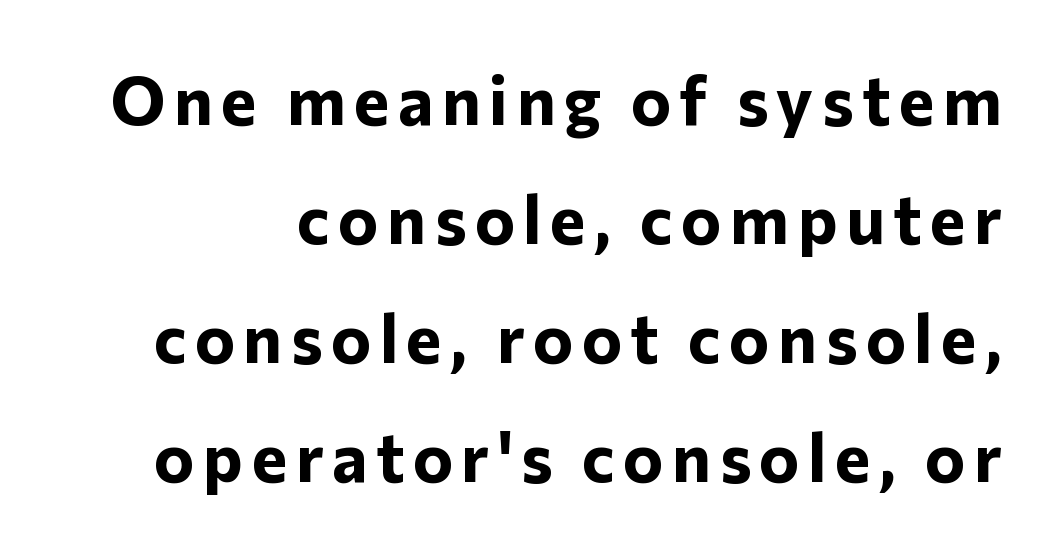
{"serif": "no", "italic": "no", "bold": "yes", "weight": "bold", "width": "normal", "stroke_contrast": "low", "x_height": "medium", "monospaced": "no", "underline": "no", "line_spacing_ratio": 1.75, "glyph_px": 68}
